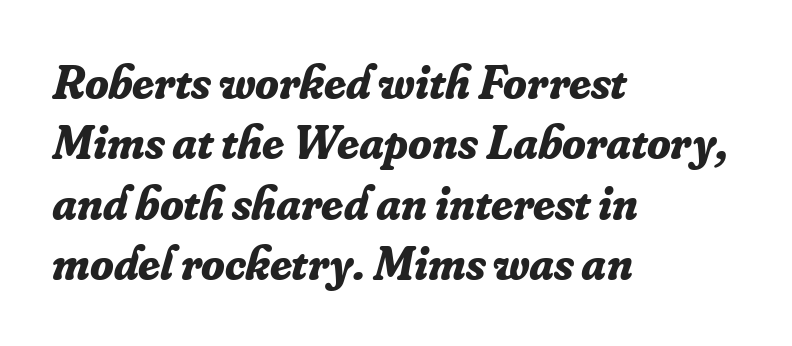
The image shows 48 px bold serif type, italic (leaning right); set left-aligned, normal line spacing (1.26x), normal letter spacing, not underlined; low stroke contrast and a small x-height.
